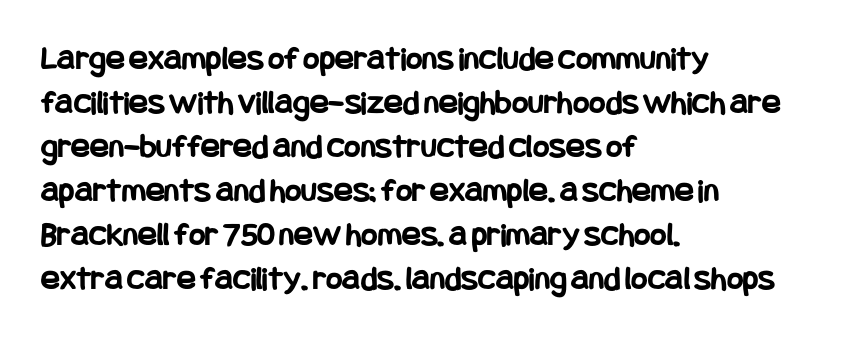
Q: Is the text bold? A: Yes.
Q: Is the text italic (slanted)? A: No, it is upright.
Q: Is the typeface a serif or a sans-serif typeface? A: Sans-serif.
Q: Is the text underlined? A: No.
Q: How is the paragraph aligned? A: Left-aligned.
Q: Is the spacing between letters normal or unusually wide? A: Normal.
Q: Is the spacing between lines tight, normal or loose? A: Normal.
Q: Width (condensed, normal, or wide)? A: Condensed.
Q: Stroke contrast? A: Low.
Q: x-height? A: Large.
